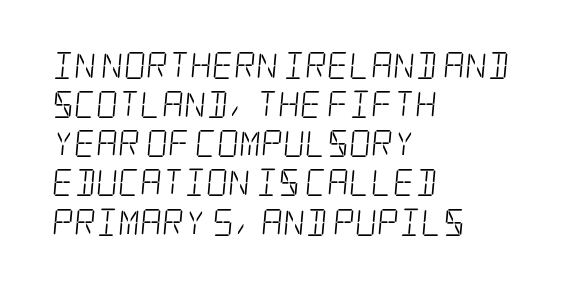
Q: Is the text bold? A: No.
Q: Is the text underlined? A: No.
Q: How is the paragraph aligned? A: Left-aligned.
Q: Is the spacing between letters normal or unusually wide? A: Normal.
Q: Is the spacing between lines tight, normal or loose? A: Normal.
